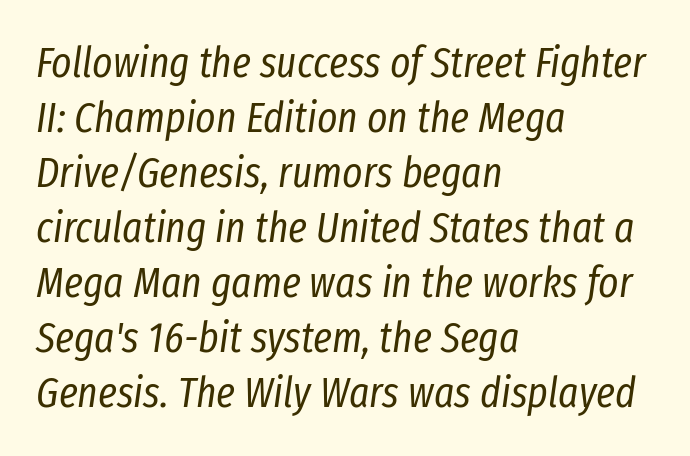
Does the copy run flush right? No — it runs flush left. Varying glyph widths throughout — classic text-font behaviour. Each stroke keeps to a modest, everyday thickness or less. Inter-character spacing is left at the font's built-in metrics.
